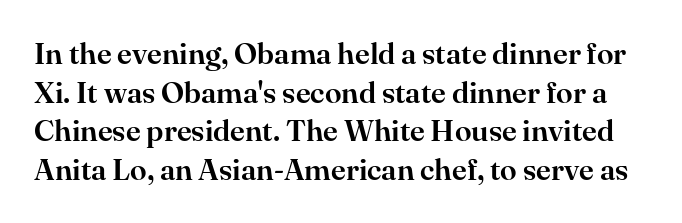
{"serif": "yes", "italic": "no", "width": "normal", "stroke_contrast": "high", "x_height": "small", "monospaced": "no", "underline": "no", "line_spacing": "normal", "line_spacing_ratio": 1.29, "letter_spacing": "normal", "letter_spacing_em": 0.0, "glyph_px": 30}
